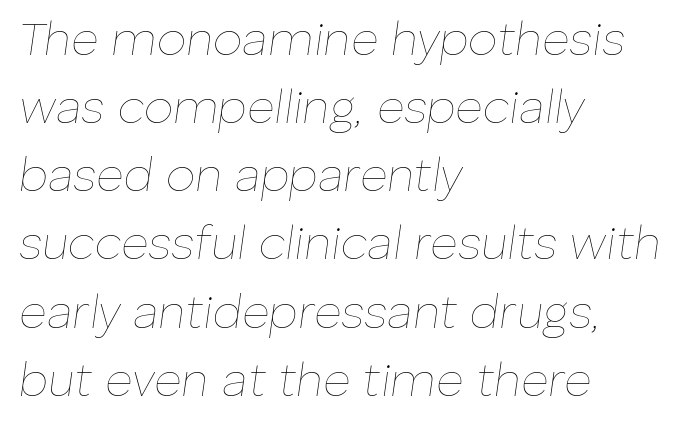
{"italic": "yes", "lean": "right", "slant_degrees": 8, "bold": "no", "weight": "thin", "width": "normal", "stroke_contrast": "low", "x_height": "medium", "monospaced": "no", "underline": "no", "align": "left", "line_spacing": "normal", "line_spacing_ratio": 1.45, "letter_spacing": "normal", "letter_spacing_em": 0.0, "glyph_px": 47}
